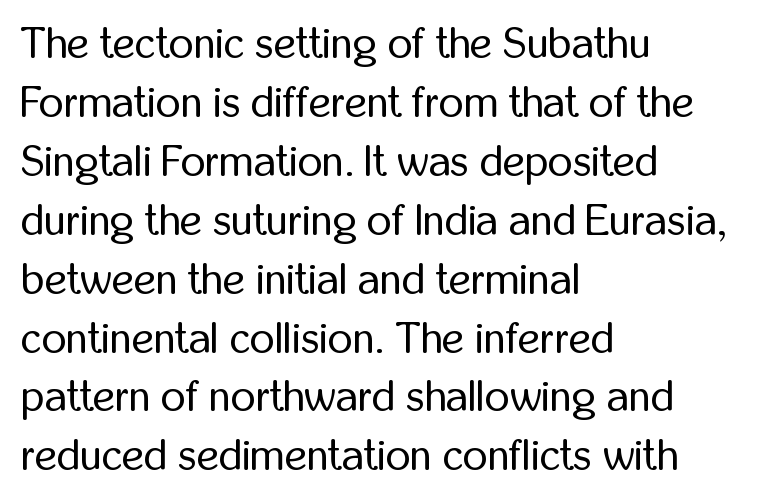
The image shows 43 px regular-weight, condensed sans-serif type, upright; set left-aligned, normal line spacing (1.37x), normal letter spacing, not underlined; low stroke contrast and a medium x-height.
